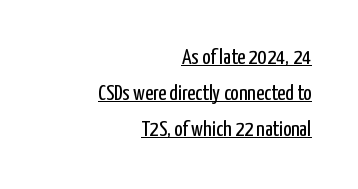
Q: Is the text bold? A: No.
Q: Is the text italic (slanted)? A: No, it is upright.
Q: Is the text underlined? A: Yes.
Q: How is the paragraph aligned? A: Right-aligned.
Q: Is the spacing between letters normal or unusually wide? A: Normal.
Q: Is the spacing between lines tight, normal or loose? A: Normal.
